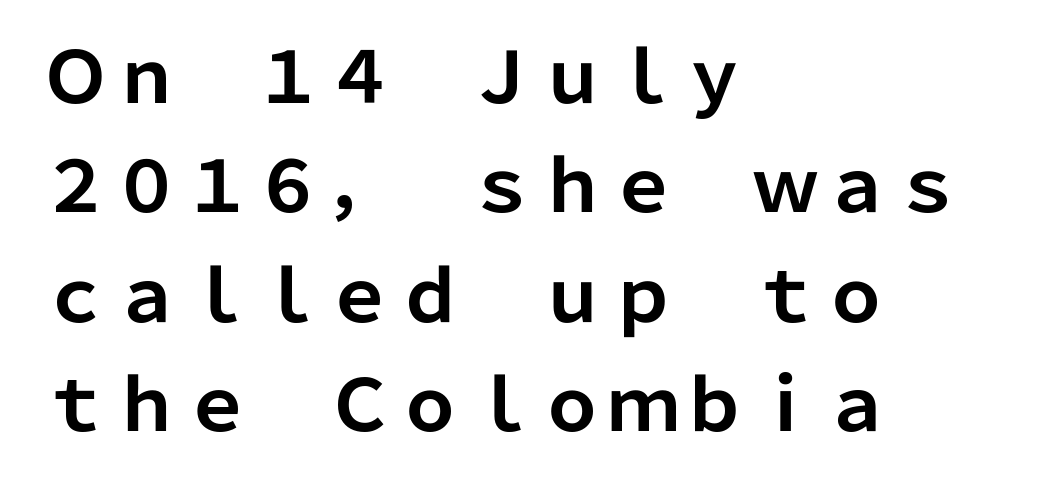
{"serif": "no", "italic": "no", "bold": "yes", "weight": "bold", "width": "normal", "stroke_contrast": "low", "x_height": "medium", "monospaced": "no", "underline": "no", "align": "left", "line_spacing": "normal", "line_spacing_ratio": 1.54, "letter_spacing": "normal", "letter_spacing_em": 0.0, "glyph_px": 71}
